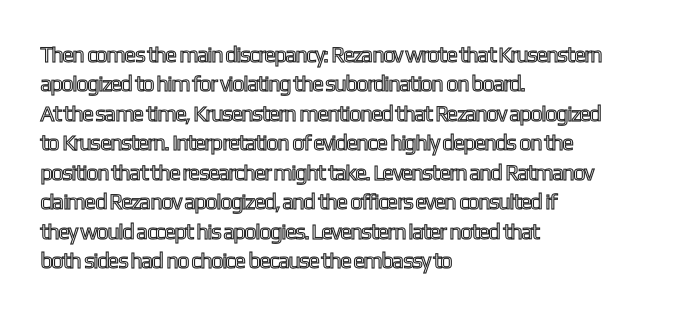
{"italic": "no", "underline": "no", "align": "left", "line_spacing": "normal", "line_spacing_ratio": 1.34, "letter_spacing": "normal", "letter_spacing_em": 0.0, "glyph_px": 22}
